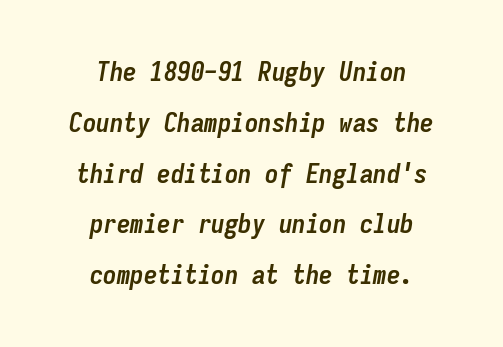
{"italic": "yes", "lean": "right", "slant_degrees": 9, "bold": "yes", "underline": "no", "align": "center", "line_spacing_ratio": 1.88, "letter_spacing": "normal", "letter_spacing_em": 0.0, "glyph_px": 27}
